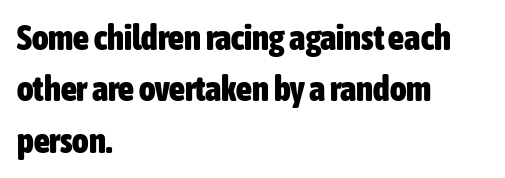
Q: Is the text bold? A: Yes.
Q: Is the text italic (slanted)? A: No, it is upright.
Q: Is the typeface a serif or a sans-serif typeface? A: Sans-serif.
Q: Is the text underlined? A: No.
Q: How is the paragraph aligned? A: Left-aligned.
Q: Is the spacing between letters normal or unusually wide? A: Normal.
Q: Is the spacing between lines tight, normal or loose? A: Normal.
Q: Width (condensed, normal, or wide)? A: Condensed.
Q: Stroke contrast? A: Low.
Q: x-height? A: Medium.
Q: Monospaced? A: No.
